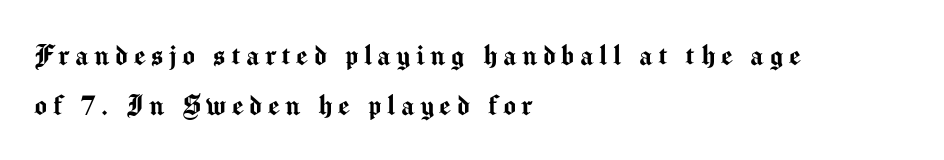
The image shows 33 px sans-serif type, upright; set left-aligned, normal line spacing (1.52x), not underlined; medium stroke contrast and a medium x-height.
